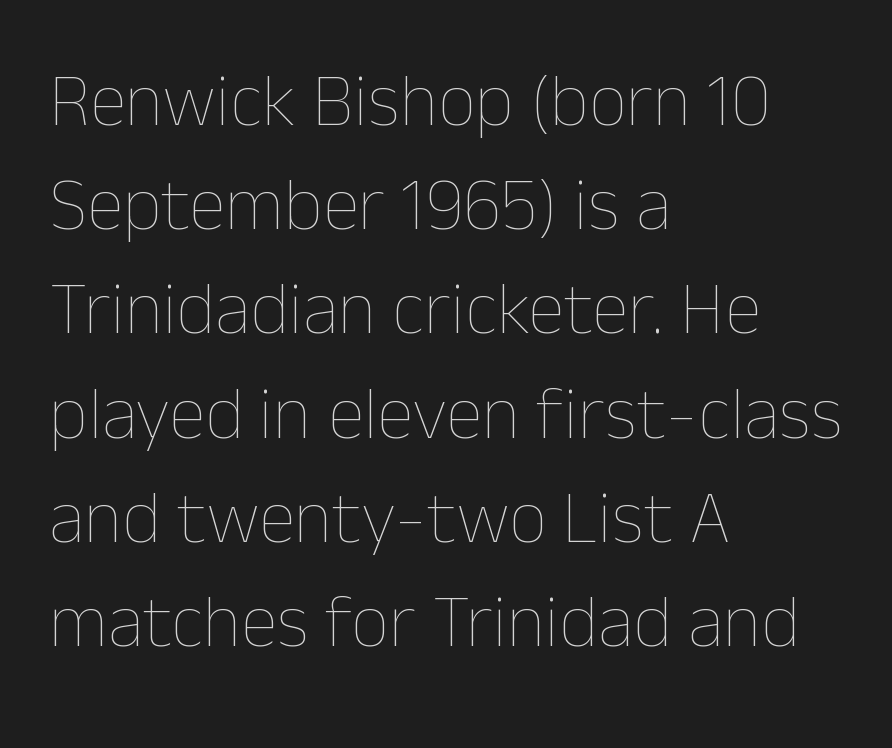
Leftover space on each line is placed entirely after the last word. Bold? No — there's no thickening of the strokes. The type sits square on the baseline with zero lean. Do the characters align in a grid? No, the font is proportional. Descenders are the only things crossing below the line. No extra tracking has been applied to these lines.
